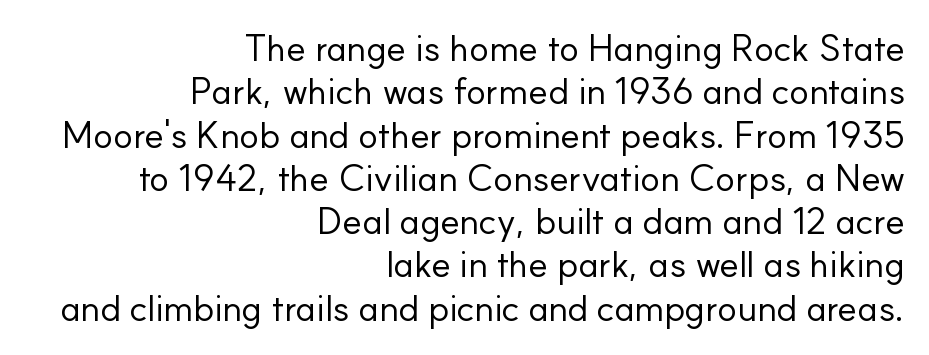
Q: Is the text bold? A: No.
Q: Is the text italic (slanted)? A: No, it is upright.
Q: Is the typeface a serif or a sans-serif typeface? A: Sans-serif.
Q: Is the text underlined? A: No.
Q: How is the paragraph aligned? A: Right-aligned.
Q: Is the spacing between letters normal or unusually wide? A: Normal.
Q: Width (condensed, normal, or wide)? A: Normal.
Q: Stroke contrast? A: Low.
Q: x-height? A: Small.
Q: Monospaced? A: No.
